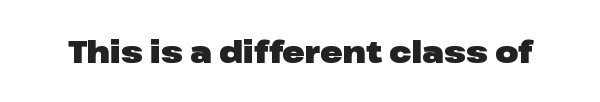
{"serif": "no", "italic": "no", "bold": "yes", "weight": "heavy", "width": "wide", "stroke_contrast": "low", "x_height": "medium", "monospaced": "no", "underline": "no", "letter_spacing": "normal", "letter_spacing_em": 0.0, "glyph_px": 30}
